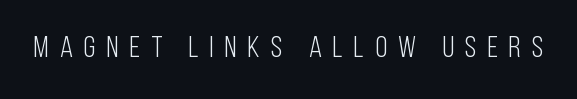
The image shows 30 px light, condensed sans-serif type, upright; set unusually wide letter spacing (+0.37 em), not underlined; low stroke contrast and a large x-height.
